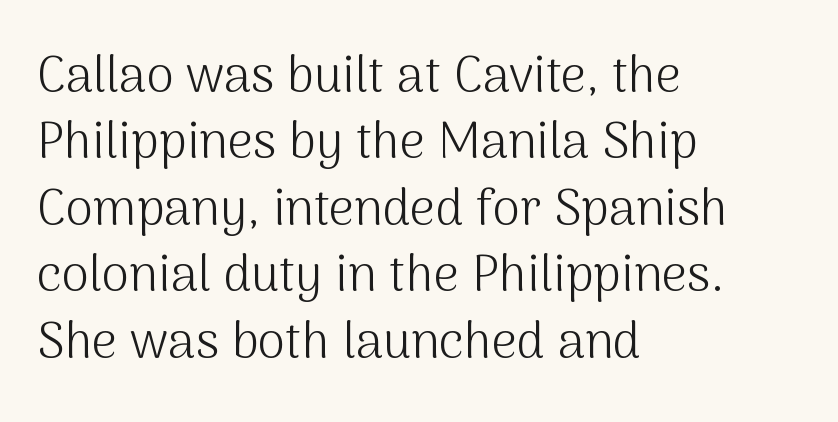
Q: Is the text bold? A: No.
Q: Is the text italic (slanted)? A: No, it is upright.
Q: Is the typeface a serif or a sans-serif typeface? A: Sans-serif.
Q: Is the text underlined? A: No.
Q: How is the paragraph aligned? A: Left-aligned.
Q: Is the spacing between letters normal or unusually wide? A: Normal.
Q: Is the spacing between lines tight, normal or loose? A: Normal.
Q: Width (condensed, normal, or wide)? A: Normal.
Q: Stroke contrast? A: Medium.
Q: x-height? A: Medium.
Q: Monospaced? A: No.
